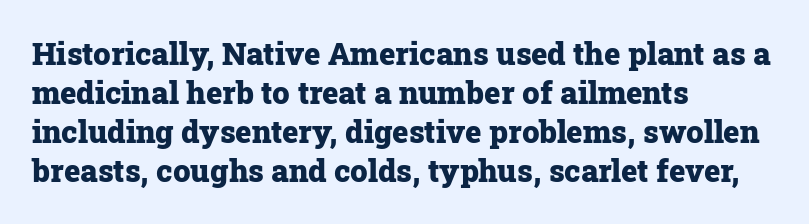
The image shows 31 px heavy serif type, upright; set left-aligned, normal line spacing (1.26x), normal letter spacing, not underlined; low stroke contrast and a medium x-height.
